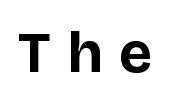
Q: Is the text bold? A: Yes.
Q: Is the text italic (slanted)? A: No, it is upright.
Q: Is the typeface a serif or a sans-serif typeface? A: Sans-serif.
Q: Is the text underlined? A: No.
Q: Is the spacing between letters normal or unusually wide? A: Unusually wide.
Q: Width (condensed, normal, or wide)? A: Normal.
Q: Stroke contrast? A: Low.
Q: x-height? A: Large.
Q: Monospaced? A: No.
